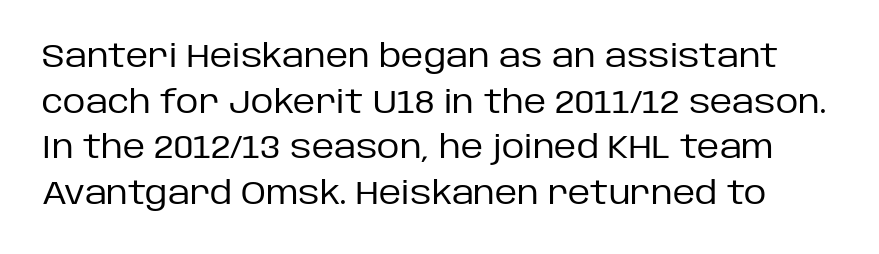
{"serif": "no", "italic": "no", "bold": "no", "weight": "regular", "width": "normal", "stroke_contrast": "low", "x_height": "large", "monospaced": "no", "underline": "no", "line_spacing": "normal", "line_spacing_ratio": 1.47, "letter_spacing": "normal", "letter_spacing_em": 0.0, "glyph_px": 31}
